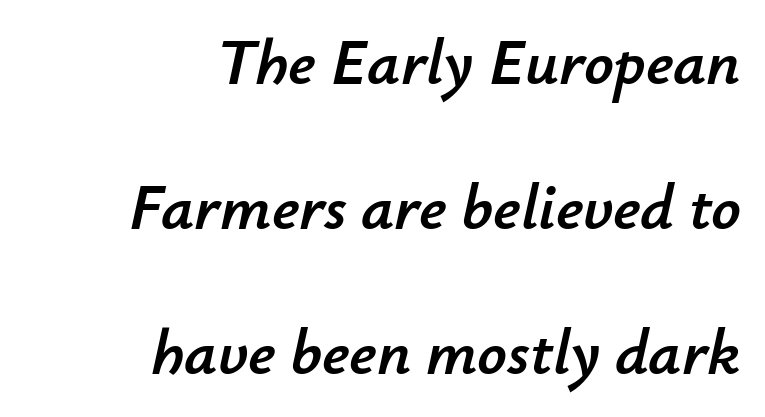
{"italic": "yes", "lean": "right", "slant_degrees": 12, "width": "normal", "stroke_contrast": "low", "x_height": "small", "monospaced": "no", "underline": "no", "align": "right", "line_spacing": "loose", "line_spacing_ratio": 2.23, "letter_spacing": "normal", "letter_spacing_em": 0.0, "glyph_px": 65}
